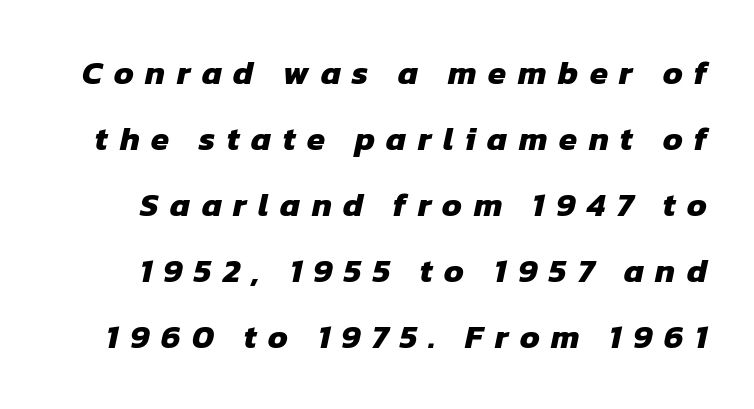
Q: Is the text bold? A: Yes.
Q: Is the typeface a serif or a sans-serif typeface? A: Sans-serif.
Q: Is the text underlined? A: No.
Q: Is the spacing between letters normal or unusually wide? A: Unusually wide.
Q: Is the spacing between lines tight, normal or loose? A: Loose.
Q: Width (condensed, normal, or wide)? A: Normal.
Q: Stroke contrast? A: Low.
Q: x-height? A: Medium.
Q: Monospaced? A: No.
